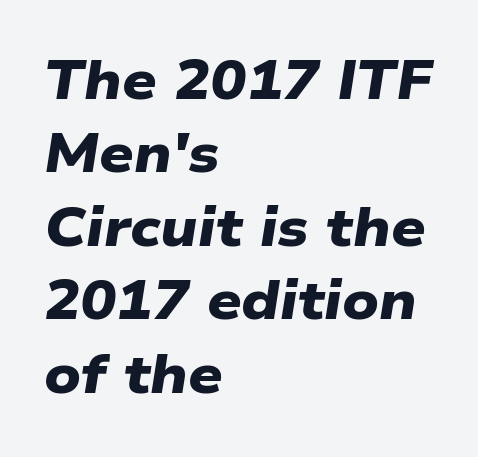
The rendering uses a bold face; every stroke is thick and dark. Between one letter and the next there's only the usual sliver of space. Looks like regular typesetting: each glyph gets only the width it needs. No feet cap the strokes, marking this as sans-serif type. Teacher's note: observe the even left margin — that is flush-left alignment. The glyphs are unaccompanied by any horizontal stroke below them.
